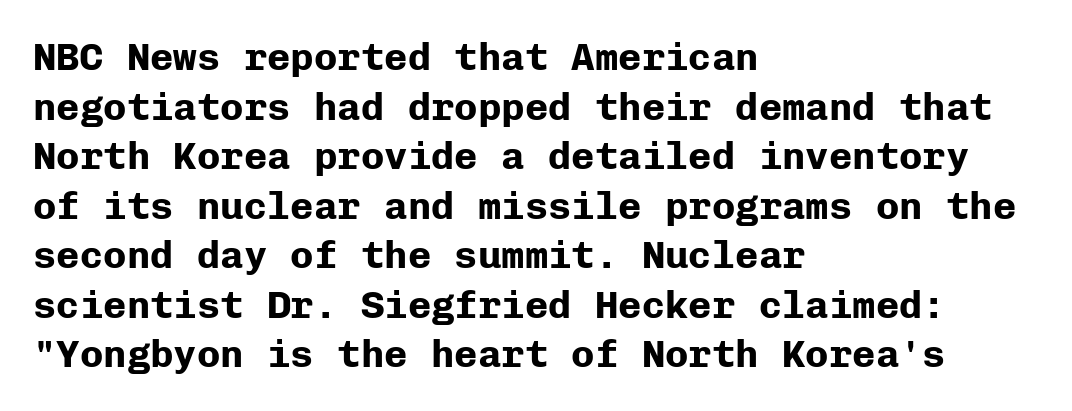
{"serif": "no", "italic": "no", "bold": "yes", "weight": "bold", "width": "normal", "stroke_contrast": "low", "x_height": "medium", "monospaced": "yes", "underline": "no", "align": "left", "line_spacing": "normal", "line_spacing_ratio": 1.27, "letter_spacing": "normal", "letter_spacing_em": 0.0, "glyph_px": 39}
